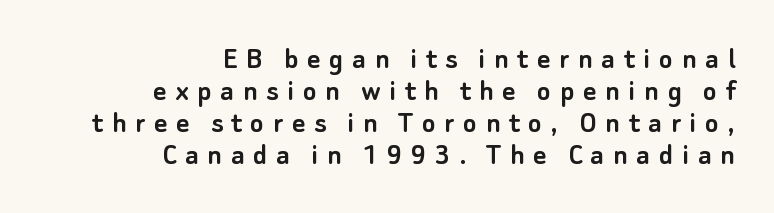
{"serif": "no", "italic": "no", "width": "normal", "stroke_contrast": "low", "x_height": "small", "monospaced": "no", "underline": "no", "align": "right", "line_spacing": "tight", "line_spacing_ratio": 1.0, "letter_spacing": "wide", "letter_spacing_em": 0.27, "glyph_px": 32}
